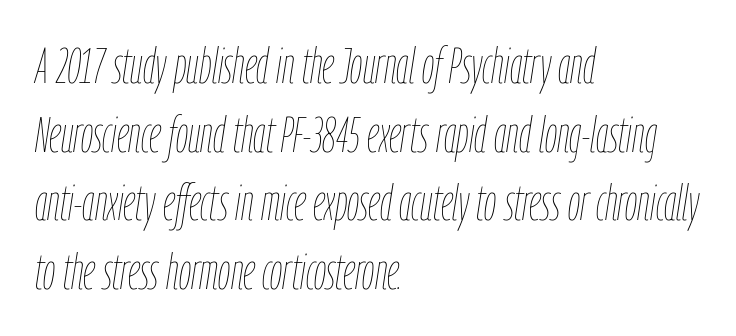
The image shows 49 px thin, condensed type, italic (leaning right); set left-aligned, normal line spacing (1.4x), normal letter spacing, not underlined; low stroke contrast and a medium x-height.
